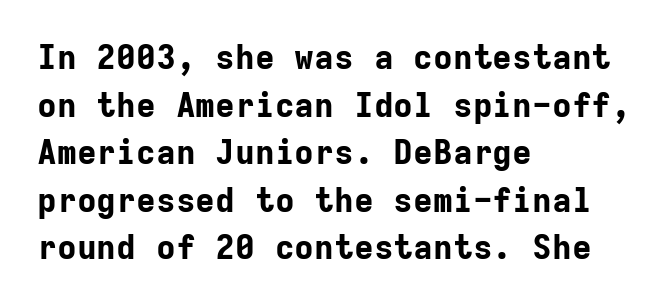
{"serif": "no", "italic": "no", "bold": "yes", "weight": "bold", "width": "normal", "stroke_contrast": "low", "x_height": "medium", "monospaced": "yes", "underline": "no", "align": "left", "line_spacing": "normal", "line_spacing_ratio": 1.44, "letter_spacing": "normal", "letter_spacing_em": 0.0, "glyph_px": 33}
